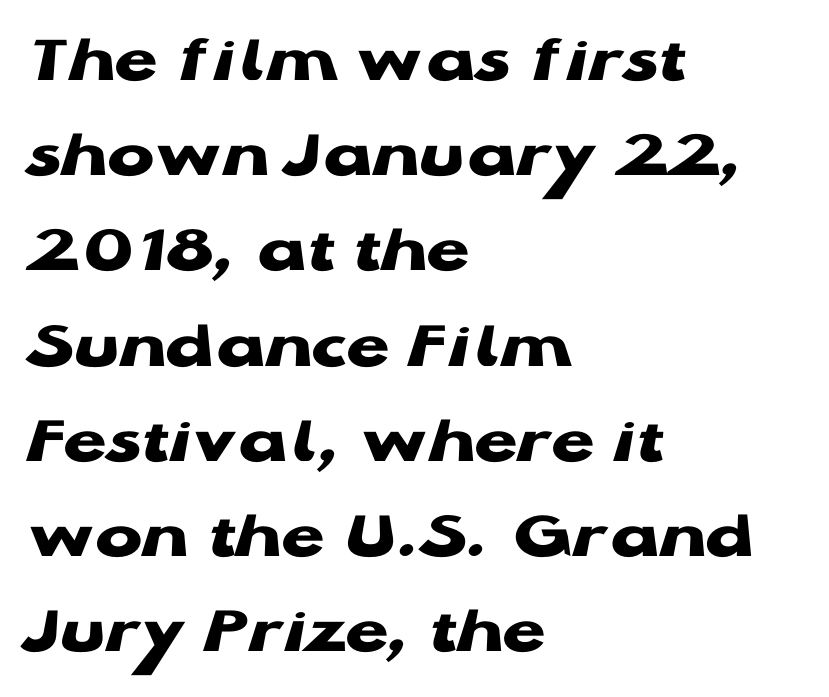
The image shows 70 px heavy, wide sans-serif type, upright; set left-aligned, normal line spacing (1.36x), normal letter spacing, not underlined; low stroke contrast and a medium x-height.
